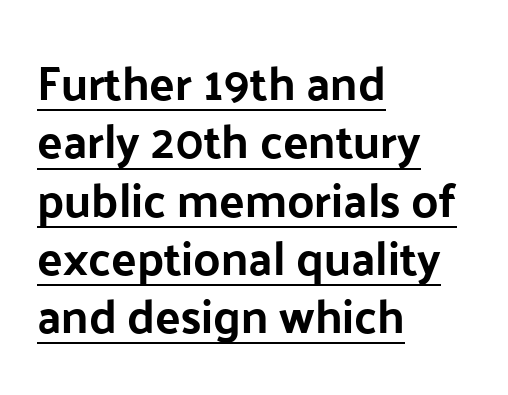
Q: Is the text italic (slanted)? A: No, it is upright.
Q: Is the typeface a serif or a sans-serif typeface? A: Sans-serif.
Q: Is the text underlined? A: Yes.
Q: How is the paragraph aligned? A: Left-aligned.
Q: Is the spacing between letters normal or unusually wide? A: Normal.
Q: Width (condensed, normal, or wide)? A: Normal.
Q: Stroke contrast? A: Low.
Q: x-height? A: Medium.
Q: Monospaced? A: No.
